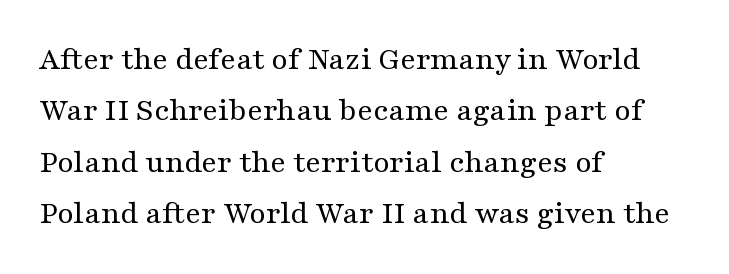
The image shows 33 px regular-weight, wide serif type, upright; set left-aligned, normal line spacing (1.56x), normal letter spacing, not underlined; medium stroke contrast and a medium x-height.
